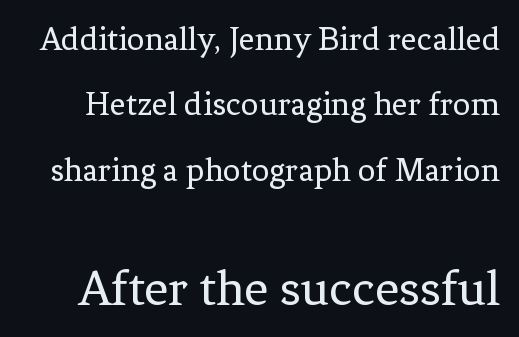
{"serif": "yes", "italic": "no", "bold": "no", "weight": "regular", "width": "normal", "stroke_contrast": "low", "x_height": "medium", "monospaced": "no", "underline": "no", "line_spacing_ratio": 1.87, "letter_spacing": "normal", "letter_spacing_em": 0.0, "larger_block": "second", "size_ratio": 1.51, "glyph_px": 53}
